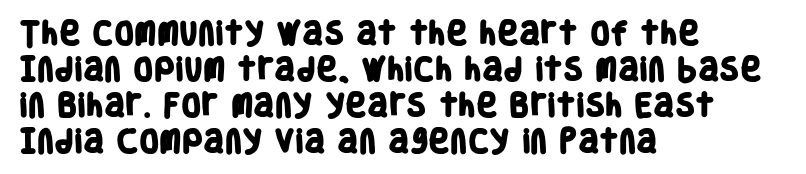
The image shows 26 px bold type; set left-aligned, normal line spacing (1.39x), normal letter spacing, not underlined.
